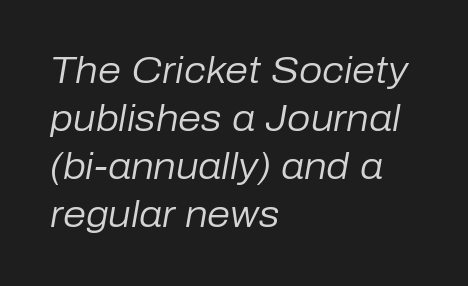
{"italic": "yes", "lean": "right", "slant_degrees": 10, "bold": "no", "weight": "regular", "width": "normal", "stroke_contrast": "low", "x_height": "medium", "monospaced": "no", "underline": "no", "align": "left", "line_spacing": "normal", "line_spacing_ratio": 1.3, "letter_spacing": "normal", "letter_spacing_em": 0.0, "glyph_px": 37}
